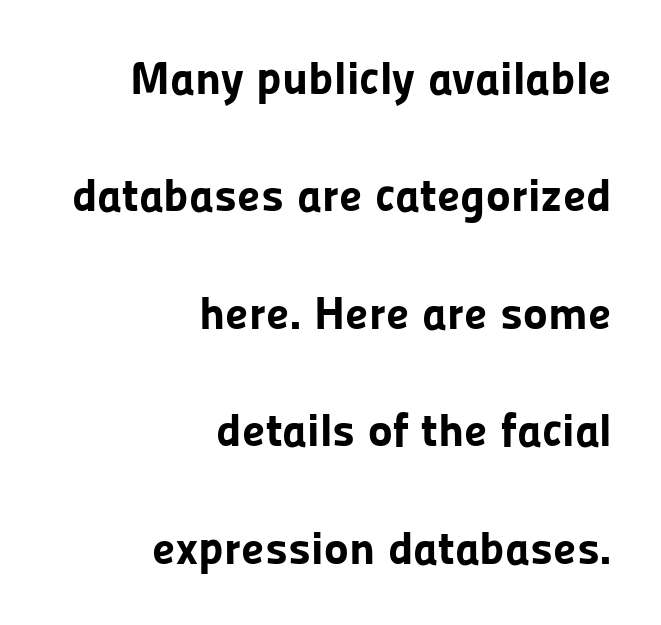
The designer dialed line spacing up above the default. Notice how thick the strokes are: this is what a full bold looks like. The typography opts for an upright posture over an oblique one. In CSS terms this would be text-align: right.
